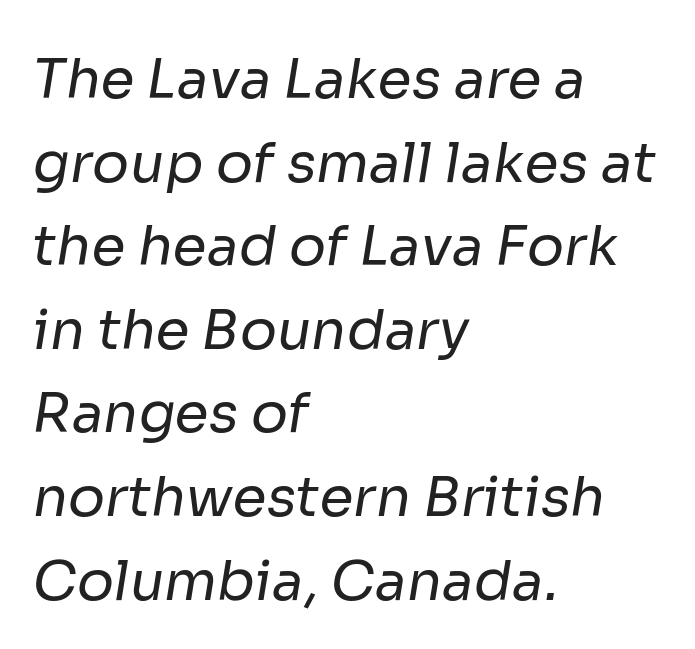
Stem width sits at or under what a default text font uses. Spacing between characters is what you'd get straight out of the box. The words here are not underlined. You could not count columns in this text — the font is proportionally spaced. Whoever set this chose a conventional vertical rhythm. To sum up the face: it is a sans, with no serifs.
